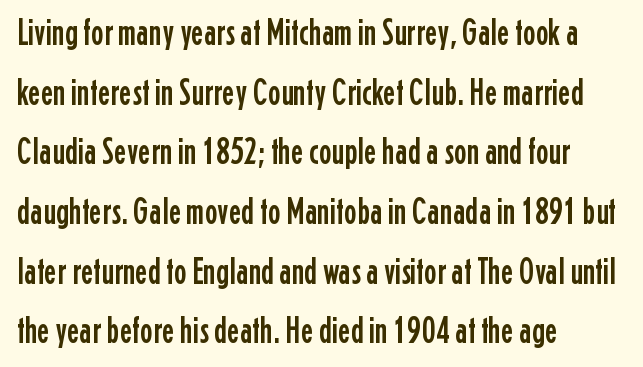
{"serif": "no", "italic": "no", "width": "condensed", "stroke_contrast": "low", "x_height": "medium", "monospaced": "no", "underline": "no", "align": "left", "line_spacing": "normal", "line_spacing_ratio": 1.57, "letter_spacing": "normal", "letter_spacing_em": 0.0, "glyph_px": 38}
